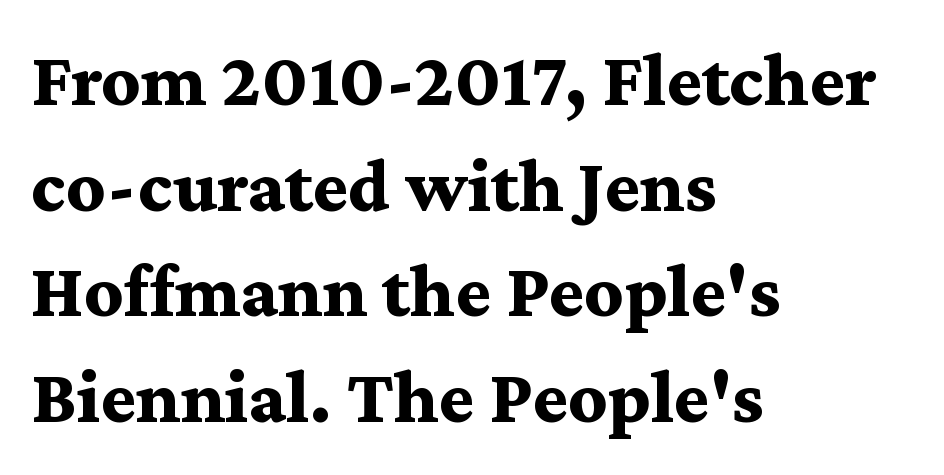
{"serif": "yes", "italic": "no", "bold": "yes", "weight": "bold", "width": "wide", "stroke_contrast": "medium", "x_height": "medium", "monospaced": "no", "underline": "no", "align": "left", "line_spacing": "normal", "line_spacing_ratio": 1.39, "letter_spacing": "normal", "letter_spacing_em": 0.0, "glyph_px": 76}
